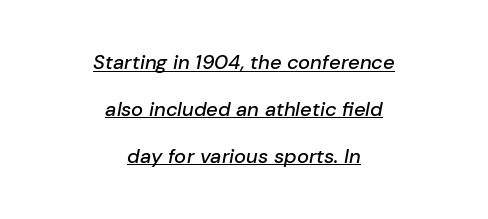
Q: Is the text italic (slanted)? A: Yes, it leans right by about 10 degrees.
Q: Is the text underlined? A: Yes.
Q: How is the paragraph aligned? A: Centered.
Q: Is the spacing between letters normal or unusually wide? A: Normal.
Q: Is the spacing between lines tight, normal or loose? A: Loose.
